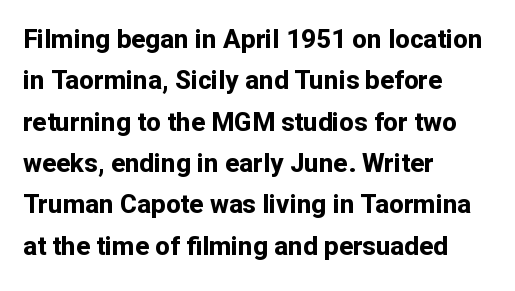
The image shows 26 px bold type, upright; set left-aligned, normal line spacing (1.59x), normal letter spacing, not underlined.
